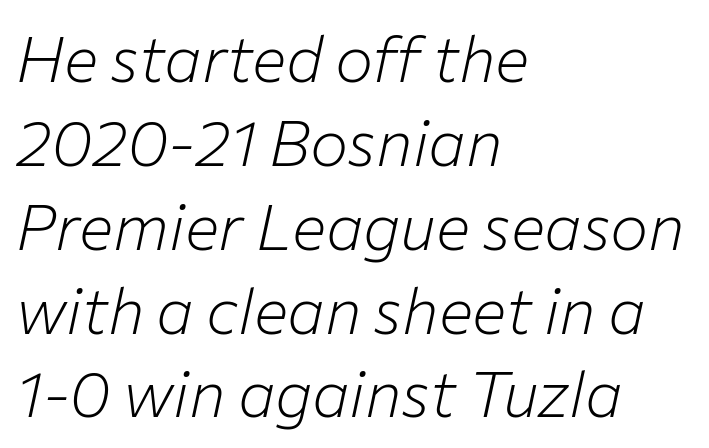
Q: Is the text bold? A: No.
Q: Is the text italic (slanted)? A: Yes, it leans right by about 12 degrees.
Q: Is the text underlined? A: No.
Q: How is the paragraph aligned? A: Left-aligned.
Q: Is the spacing between letters normal or unusually wide? A: Normal.
Q: Is the spacing between lines tight, normal or loose? A: Normal.
Q: Width (condensed, normal, or wide)? A: Normal.
Q: Stroke contrast? A: Low.
Q: x-height? A: Medium.
Q: Monospaced? A: No.
